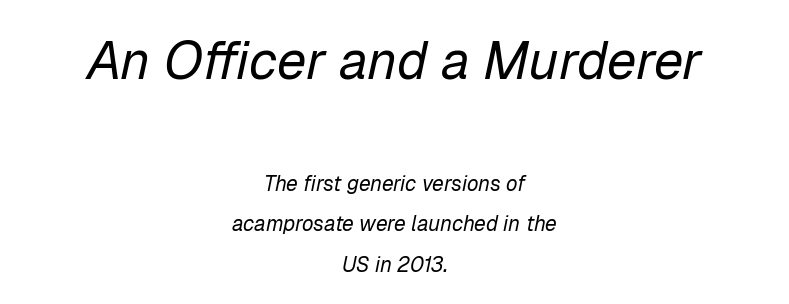
Q: Is the text bold? A: No.
Q: Is the text italic (slanted)? A: Yes, it leans right by about 12 degrees.
Q: Is the text underlined? A: No.
Q: How is the paragraph aligned? A: Centered.
Q: Is the spacing between letters normal or unusually wide? A: Normal.
Q: Is the spacing between lines tight, normal or loose? A: Loose.
Q: Which block of text is set in a larger size, the first (top) or the second (bottom)? A: The first (top) one.
Q: Width (condensed, normal, or wide)? A: Normal.
Q: Stroke contrast? A: Low.
Q: x-height? A: Medium.
Q: Monospaced? A: No.
